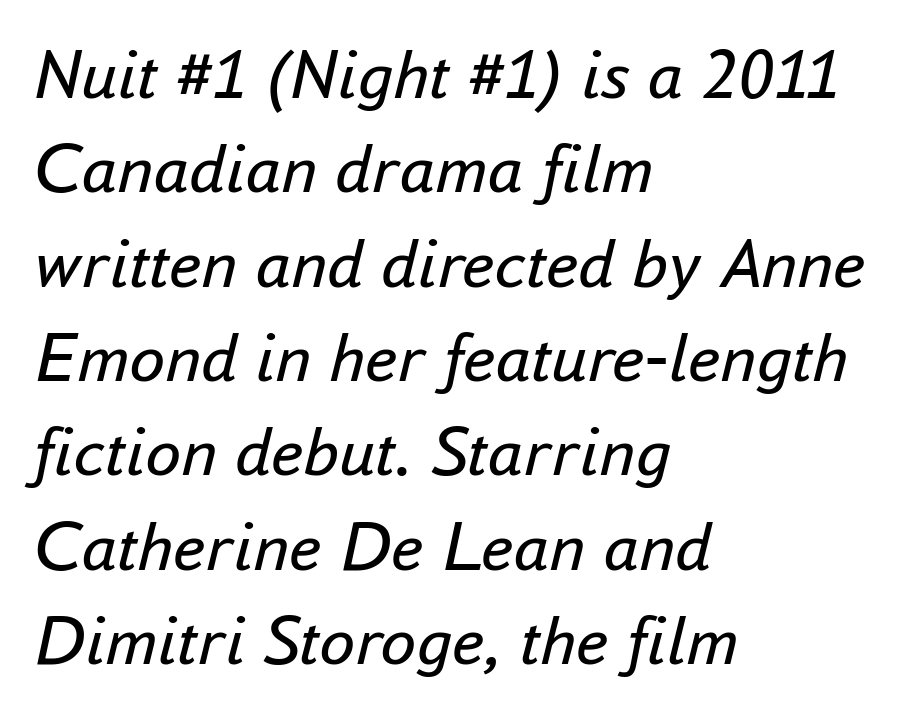
{"italic": "yes", "lean": "right", "slant_degrees": 16, "bold": "no", "weight": "regular", "width": "normal", "stroke_contrast": "low", "x_height": "small", "monospaced": "no", "underline": "no", "align": "left", "line_spacing": "normal", "line_spacing_ratio": 1.31, "letter_spacing": "normal", "letter_spacing_em": 0.0, "glyph_px": 72}
